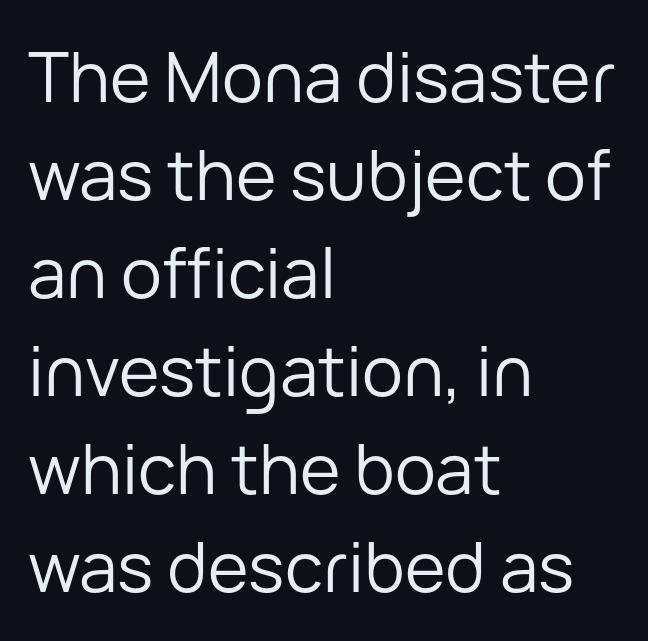
The image shows 69 px regular-weight sans-serif type, upright; set left-aligned, normal line spacing (1.42x), normal letter spacing, not underlined; low stroke contrast and a medium x-height.
